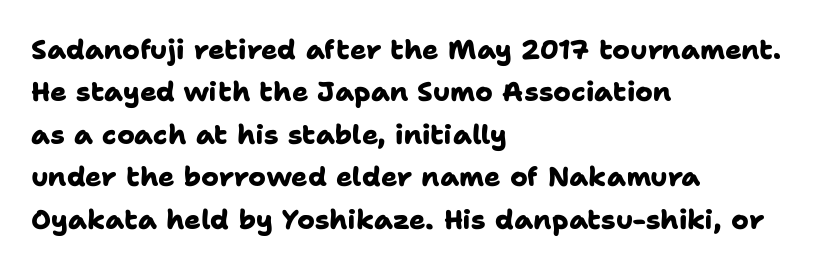
{"bold": "yes", "underline": "no", "align": "left", "line_spacing": "normal", "line_spacing_ratio": 1.57, "letter_spacing": "normal", "letter_spacing_em": 0.0, "glyph_px": 27}
